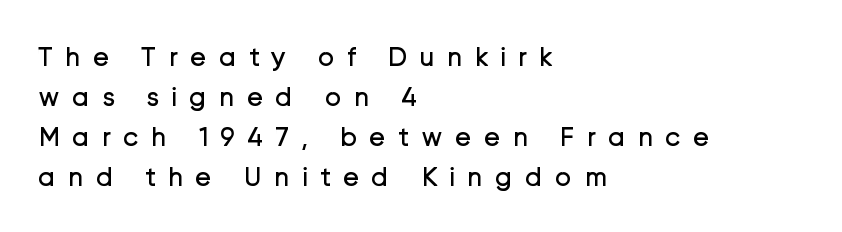
The image shows 28 px regular-weight sans-serif type, upright; set left-aligned, normal line spacing (1.43x), unusually wide letter spacing (+0.43 em), not underlined; low stroke contrast and a medium x-height.
